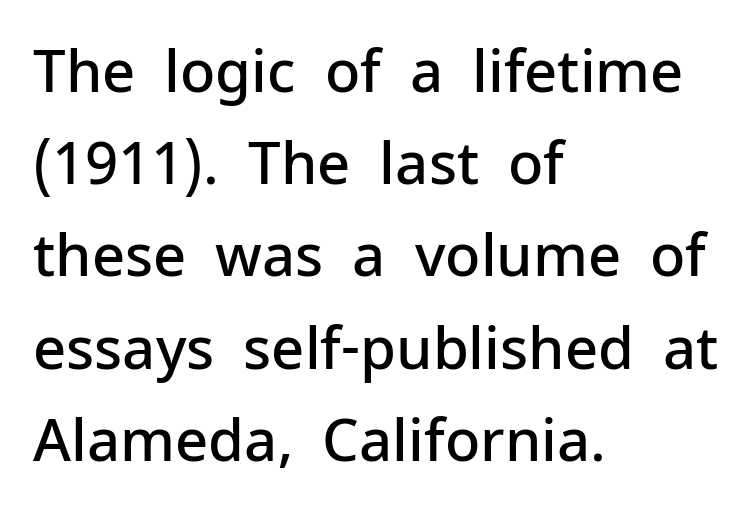
Which margin do the lines hug? The left one — the right edge is uneven. This sample has the flowing, uneven cadence of proportional lettering. Has an underline been added? It has not. This is the regular roman posture of the typeface. This rendering employs a face without finishing strokes, i.e., a sans-serif.
